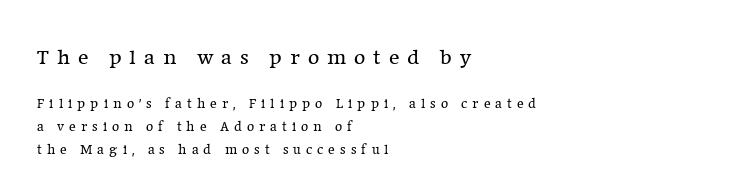
Q: Is the text bold? A: No.
Q: Is the text italic (slanted)? A: No, it is upright.
Q: Is the text underlined? A: No.
Q: How is the paragraph aligned? A: Left-aligned.
Q: Is the spacing between letters normal or unusually wide? A: Unusually wide.
Q: Is the spacing between lines tight, normal or loose? A: Normal.
Q: Which block of text is set in a larger size, the first (top) or the second (bottom)? A: The first (top) one.
